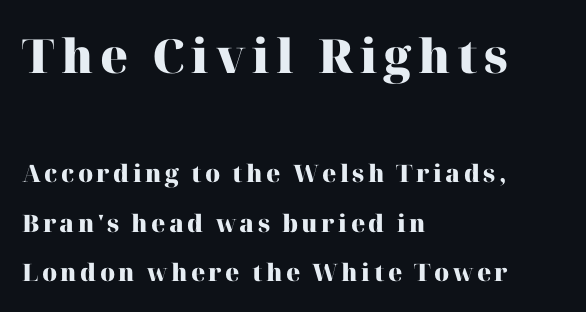
Every character sits straight up, as roman type does. Size contrast runs from large at the top to small at the bottom. You'd pick this weight for a headline — it's a proper bold. The passage is arranged the way most books set body copy — flush left.
